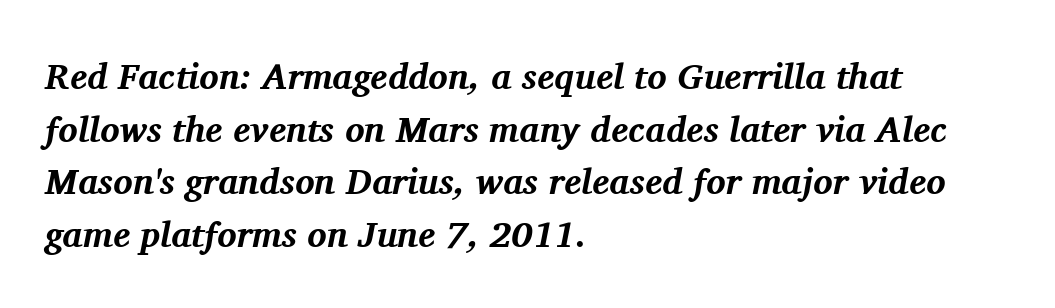
{"serif": "yes", "italic": "yes", "lean": "right", "slant_degrees": 11, "bold": "yes", "weight": "bold", "width": "normal", "stroke_contrast": "medium", "x_height": "medium", "monospaced": "no", "underline": "no", "align": "left", "line_spacing": "normal", "line_spacing_ratio": 1.46, "letter_spacing": "normal", "letter_spacing_em": 0.0, "glyph_px": 36}
